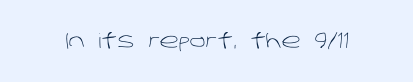
Q: Is the text bold? A: No.
Q: Is the text underlined? A: No.
Q: Is the spacing between letters normal or unusually wide? A: Normal.
